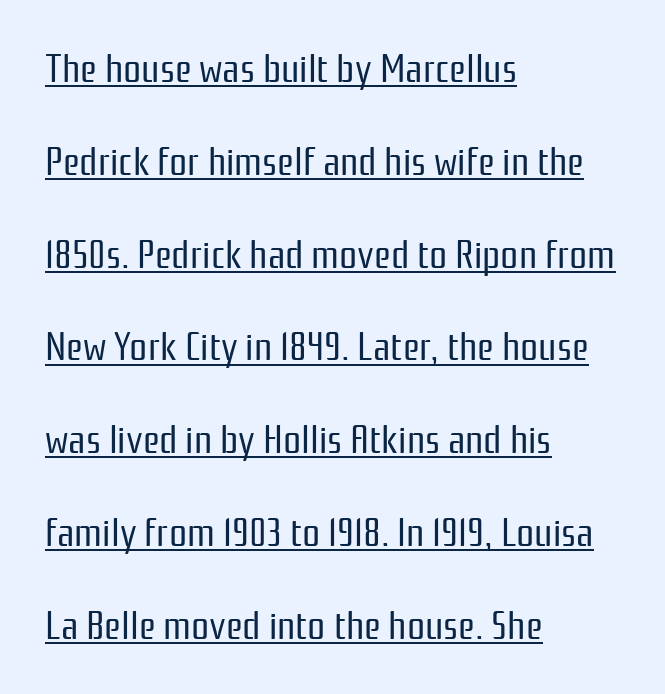
Q: Is the text bold? A: No.
Q: Is the text italic (slanted)? A: No, it is upright.
Q: Is the typeface a serif or a sans-serif typeface? A: Sans-serif.
Q: Is the text underlined? A: Yes.
Q: How is the paragraph aligned? A: Left-aligned.
Q: Is the spacing between letters normal or unusually wide? A: Normal.
Q: Is the spacing between lines tight, normal or loose? A: Loose.
Q: Width (condensed, normal, or wide)? A: Condensed.
Q: Stroke contrast? A: Low.
Q: x-height? A: Medium.
Q: Monospaced? A: No.
